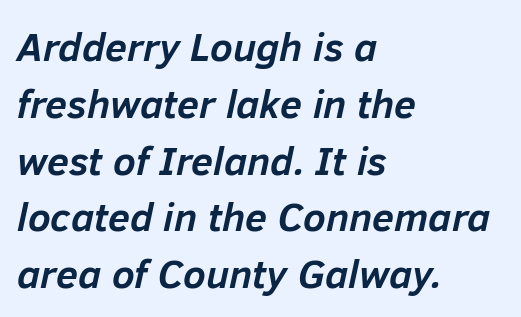
You could not count columns in this text — the font is proportionally spaced. Where is the straight margin? On the left. Strokes here are thick enough to call this a true bold. Rule under the text: the space is simply empty.
